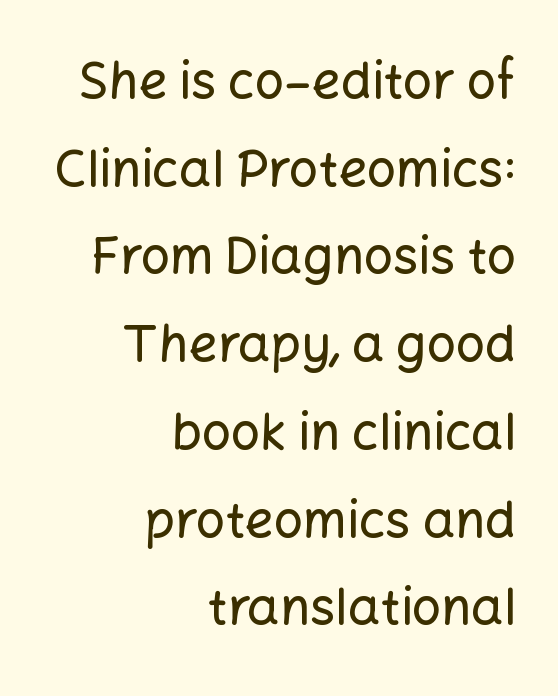
Q: Is the text italic (slanted)? A: No, it is upright.
Q: Is the typeface a serif or a sans-serif typeface? A: Sans-serif.
Q: Is the text underlined? A: No.
Q: How is the paragraph aligned? A: Right-aligned.
Q: Is the spacing between letters normal or unusually wide? A: Normal.
Q: Width (condensed, normal, or wide)? A: Normal.
Q: Stroke contrast? A: Low.
Q: x-height? A: Medium.
Q: Monospaced? A: No.
